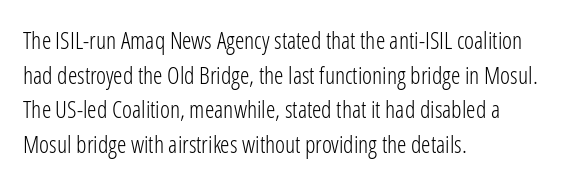
The image shows 24 px text type, upright; set left-aligned, normal line spacing (1.44x), normal letter spacing, not underlined.
